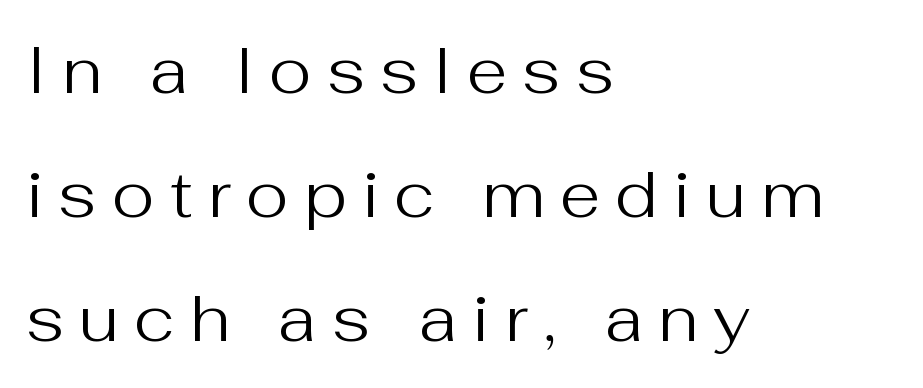
The image shows 66 px regular-weight sans-serif type, upright; set left-aligned, line spacing 1.88x, unusually wide letter spacing (+0.23 em), not underlined; medium stroke contrast and a medium x-height.
